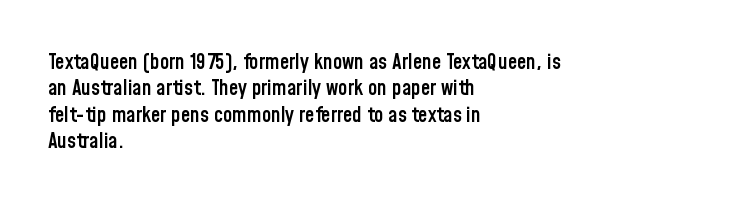
Q: Is the text bold? A: Semi-bold.
Q: Is the text italic (slanted)? A: No, it is upright.
Q: Is the text underlined? A: No.
Q: How is the paragraph aligned? A: Left-aligned.
Q: Is the spacing between letters normal or unusually wide? A: Normal.
Q: Is the spacing between lines tight, normal or loose? A: Normal.
